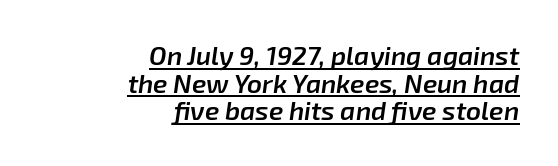
{"italic": "yes", "lean": "right", "slant_degrees": 8, "bold": "semi", "underline": "yes", "align": "right", "line_spacing": "tight", "line_spacing_ratio": 1.06, "letter_spacing": "normal", "letter_spacing_em": 0.0, "glyph_px": 26}
